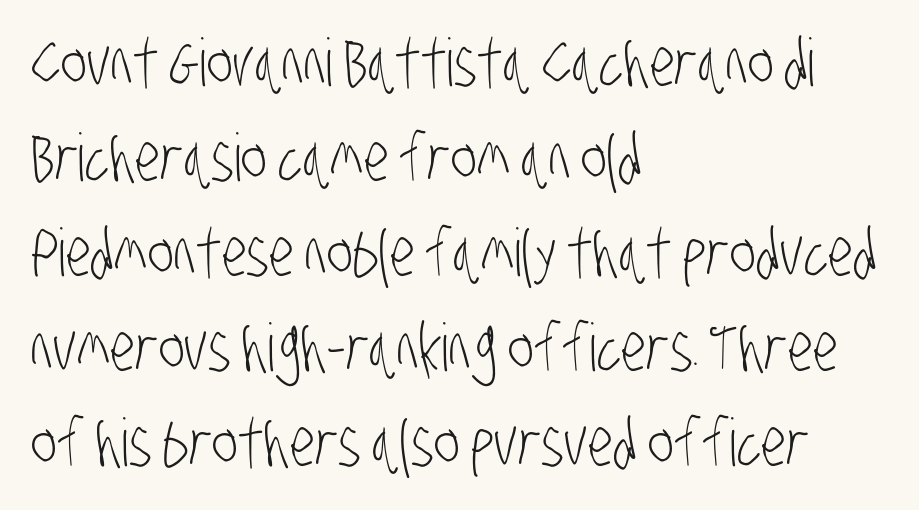
Q: Is the text bold? A: No.
Q: Is the typeface a serif or a sans-serif typeface? A: Sans-serif.
Q: Is the text underlined? A: No.
Q: How is the paragraph aligned? A: Left-aligned.
Q: Is the spacing between letters normal or unusually wide? A: Normal.
Q: Is the spacing between lines tight, normal or loose? A: Normal.
Q: Width (condensed, normal, or wide)? A: Condensed.
Q: Stroke contrast? A: Low.
Q: x-height? A: Large.
Q: Monospaced? A: No.
